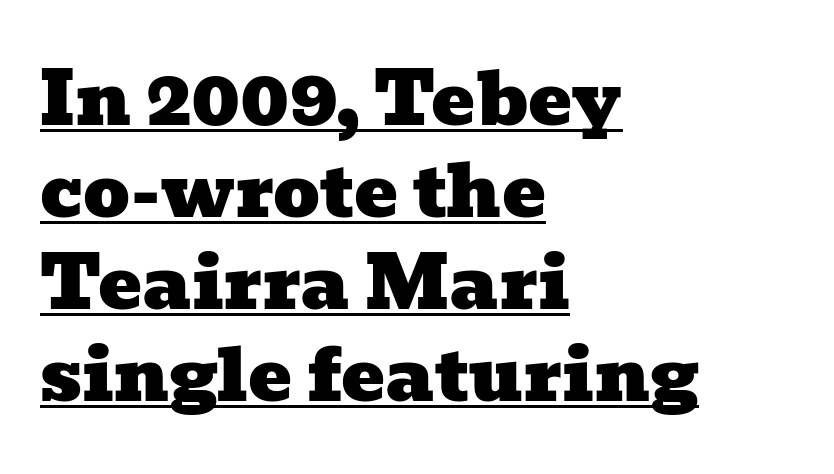
The line-height multiplier appears to be the usual default. Is this a fixed-width face? No — the glyphs have proportional, varying widths. Old-style or modern, the face here clearly has serifs. The rendering anchors every line to the left-hand side.
